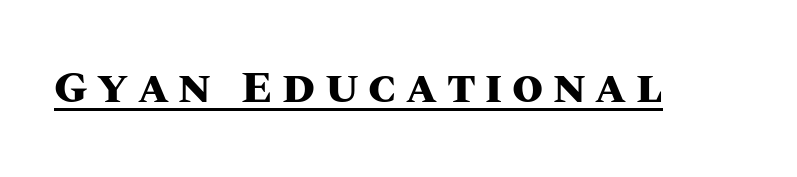
The image shows 45 px heavy type, upright; set unusually wide letter spacing (+0.21 em), underlined; medium stroke contrast and a large x-height.
